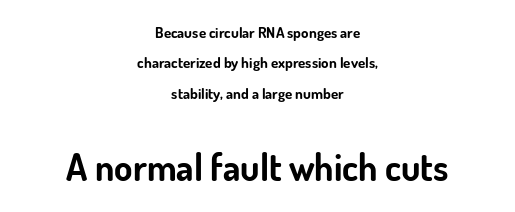
Q: Is the text bold? A: Yes.
Q: Is the text italic (slanted)? A: No, it is upright.
Q: Is the typeface a serif or a sans-serif typeface? A: Sans-serif.
Q: Is the text underlined? A: No.
Q: How is the paragraph aligned? A: Centered.
Q: Is the spacing between letters normal or unusually wide? A: Normal.
Q: Is the spacing between lines tight, normal or loose? A: Loose.
Q: Which block of text is set in a larger size, the first (top) or the second (bottom)? A: The second (bottom) one.
Q: Width (condensed, normal, or wide)? A: Normal.
Q: Stroke contrast? A: Low.
Q: x-height? A: Small.
Q: Monospaced? A: No.
